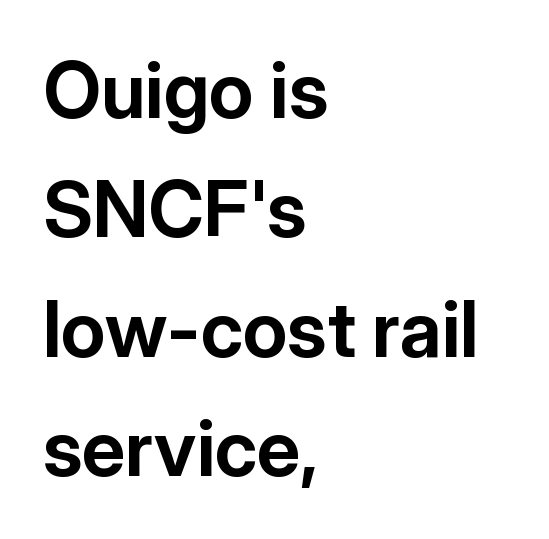
The image shows 77 px bold sans-serif type, upright; set left-aligned, normal line spacing (1.55x), normal letter spacing, not underlined; low stroke contrast and a medium x-height.
